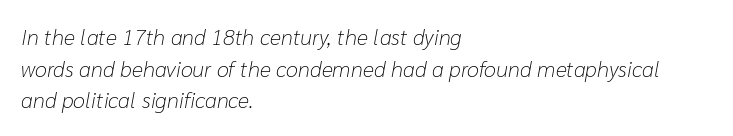
{"italic": "yes", "lean": "right", "slant_degrees": 10, "bold": "no", "underline": "no", "align": "left", "line_spacing": "normal", "line_spacing_ratio": 1.44, "letter_spacing": "normal", "letter_spacing_em": 0.0, "glyph_px": 22}
